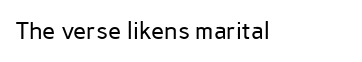
Q: Is the text bold? A: No.
Q: Is the text italic (slanted)? A: No, it is upright.
Q: Is the text underlined? A: No.
Q: Is the spacing between letters normal or unusually wide? A: Normal.
